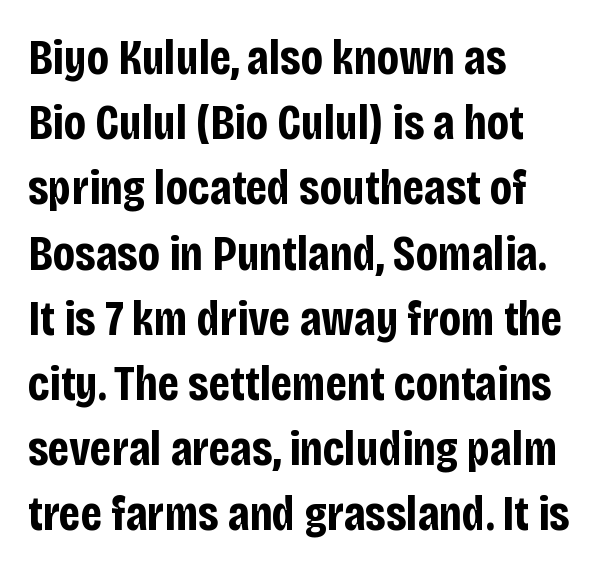
{"serif": "no", "italic": "no", "bold": "yes", "weight": "bold", "width": "condensed", "stroke_contrast": "low", "x_height": "large", "monospaced": "no", "underline": "no", "align": "left", "line_spacing": "normal", "line_spacing_ratio": 1.33, "letter_spacing": "normal", "letter_spacing_em": 0.0, "glyph_px": 49}
